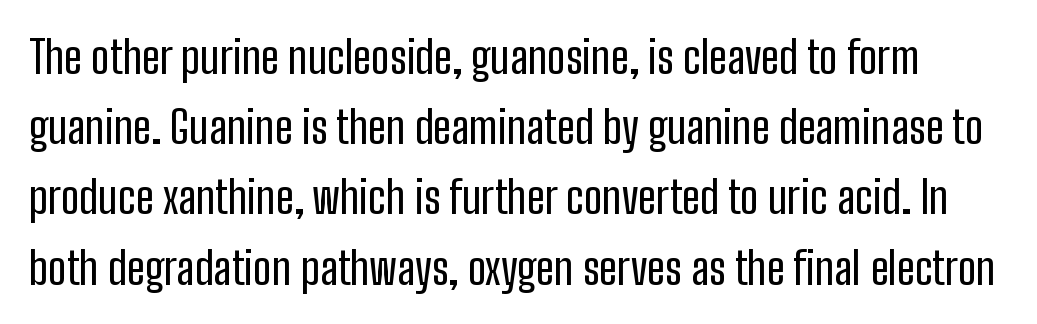
Inter-character spacing is left at the font's built-in metrics. Has an underline been added? It has not. The face used here is a sans, in the tradition of grotesques and geometrics. Normally led — the rows are evenly, conventionally spaced.
